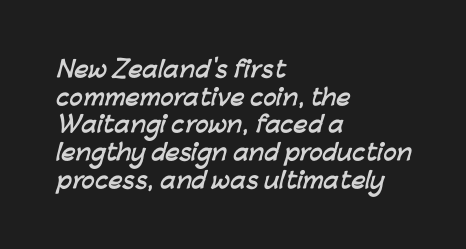
{"bold": "yes", "underline": "no", "align": "left", "line_spacing": "normal", "line_spacing_ratio": 1.26, "letter_spacing": "normal", "letter_spacing_em": 0.0, "glyph_px": 22}
